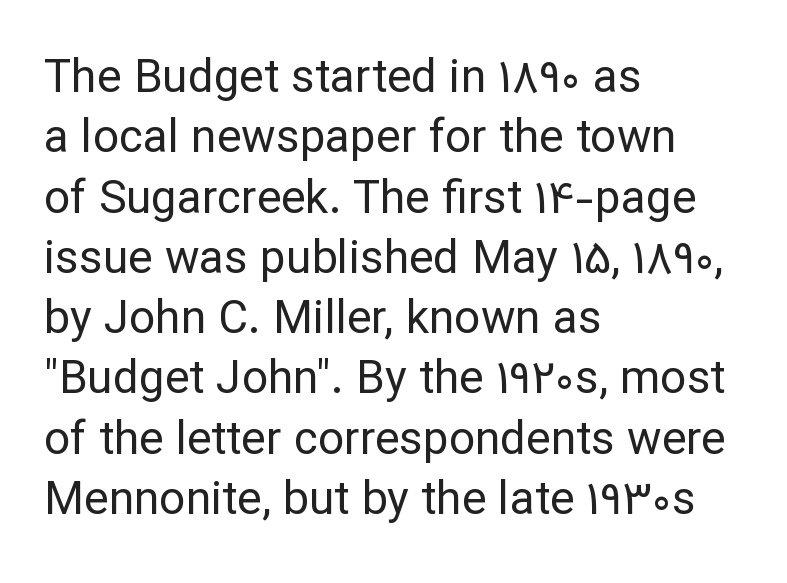
{"serif": "no", "italic": "no", "bold": "no", "weight": "regular", "width": "normal", "stroke_contrast": "low", "x_height": "medium", "monospaced": "no", "underline": "no", "align": "left", "line_spacing": "normal", "line_spacing_ratio": 1.31, "letter_spacing": "normal", "letter_spacing_em": 0.0, "glyph_px": 46}
